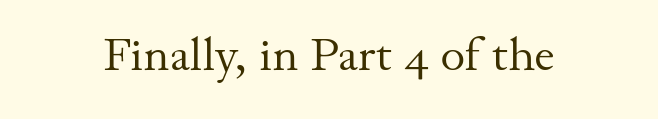
The image shows 47 px regular-weight serif type, upright; set normal letter spacing, not underlined; medium stroke contrast and a small x-height.
